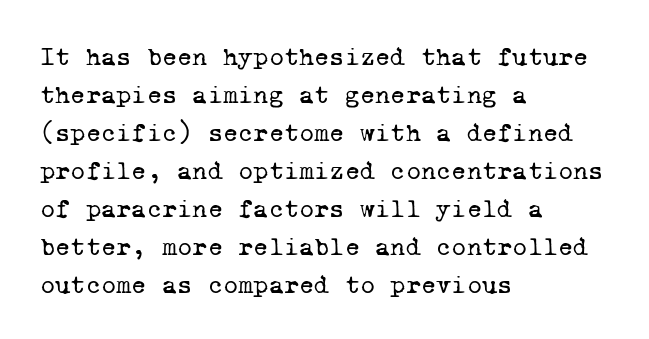
The typesetting does not lean heavy: it is not bold. Caption: multi-line text, flush left, ragged right. Students, observe: this is what conventionally led text looks like. Words float on clear page, feet unadorned.
